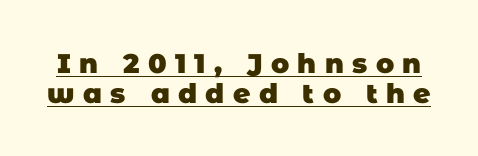
Q: Is the text bold? A: Yes.
Q: Is the text underlined? A: Yes.
Q: Is the spacing between letters normal or unusually wide? A: Unusually wide.
Q: Is the spacing between lines tight, normal or loose? A: Tight.
